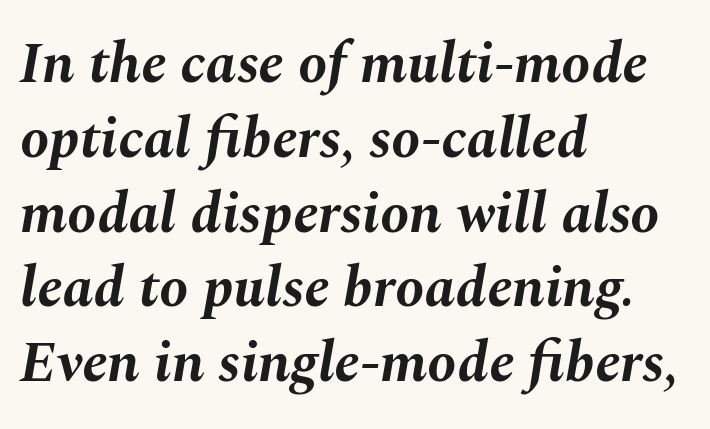
Q: Is the text bold? A: Yes.
Q: Is the text italic (slanted)? A: Yes, it leans right by about 10 degrees.
Q: Is the text underlined? A: No.
Q: How is the paragraph aligned? A: Left-aligned.
Q: Is the spacing between letters normal or unusually wide? A: Normal.
Q: Is the spacing between lines tight, normal or loose? A: Normal.
Q: Width (condensed, normal, or wide)? A: Normal.
Q: Stroke contrast? A: Medium.
Q: x-height? A: Medium.
Q: Monospaced? A: No.
